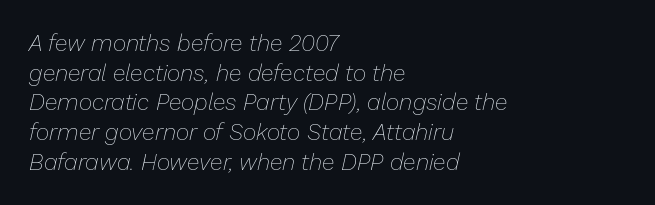
These lines sit exactly where default settings would place them. These lines were composed using italics. Quick note: underline off. The strokes carry an ordinary text weight at most.
